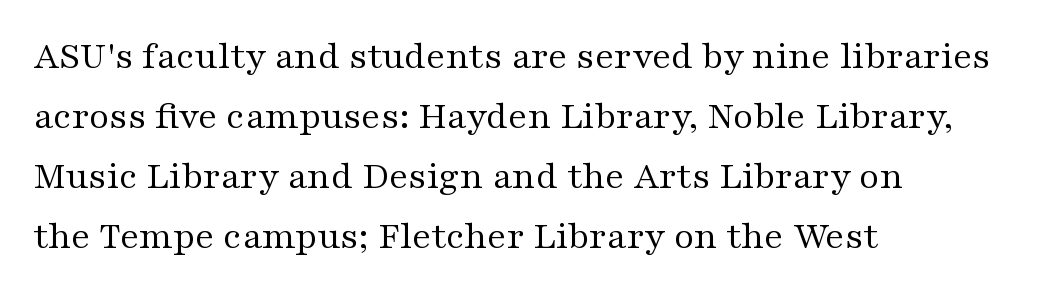
{"serif": "yes", "italic": "no", "bold": "no", "weight": "regular", "width": "wide", "stroke_contrast": "medium", "x_height": "medium", "monospaced": "no", "underline": "no", "align": "left", "line_spacing": "normal", "line_spacing_ratio": 1.54, "letter_spacing": "normal", "letter_spacing_em": 0.0, "glyph_px": 39}
